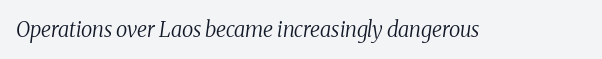
The passage shown has conventional tracking throughout. Every character sits at an angle, as italics do. A quiet, ordinary-to-light weight characterises the typeface. No word sits above an underline.
